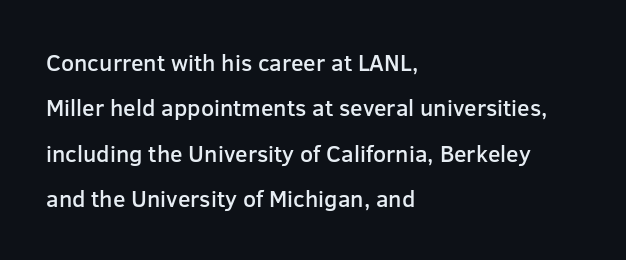
{"italic": "no", "bold": "semi", "underline": "no", "align": "left", "line_spacing": "loose", "line_spacing_ratio": 1.97, "letter_spacing": "normal", "letter_spacing_em": 0.0, "glyph_px": 23}
